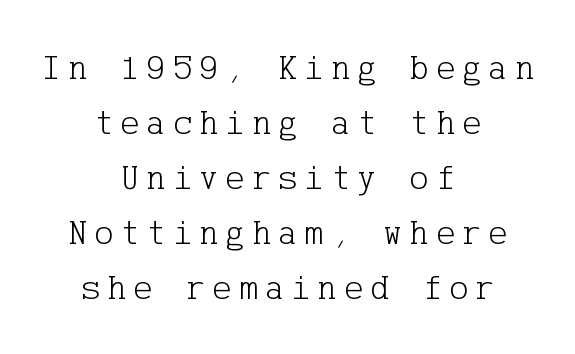
The tracking reads as deliberately expanded to a designer's eye. A bare baseline throughout the passage. The glyphs in this specimen are seriffed. How would I describe the line gaps? Plain and ordinary. Horizontal alignment here is central, giving a formal, balanced look.
